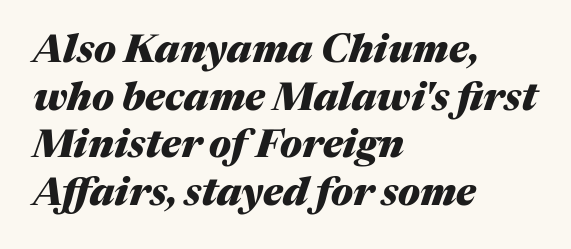
Q: Is the text bold? A: Yes.
Q: Is the text italic (slanted)? A: Yes, it leans right by about 17 degrees.
Q: Is the text underlined? A: No.
Q: How is the paragraph aligned? A: Left-aligned.
Q: Is the spacing between letters normal or unusually wide? A: Normal.
Q: Width (condensed, normal, or wide)? A: Normal.
Q: Stroke contrast? A: Medium.
Q: x-height? A: Medium.
Q: Monospaced? A: No.
